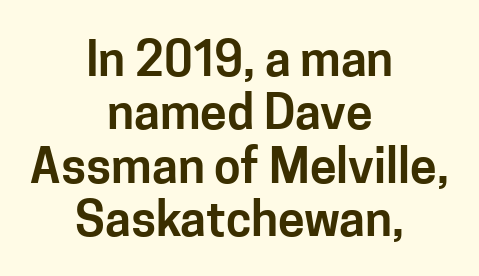
The image shows 48 px sans-serif type, upright; set centered, tight line spacing (1.11x), normal letter spacing, not underlined; low stroke contrast and a medium x-height.
